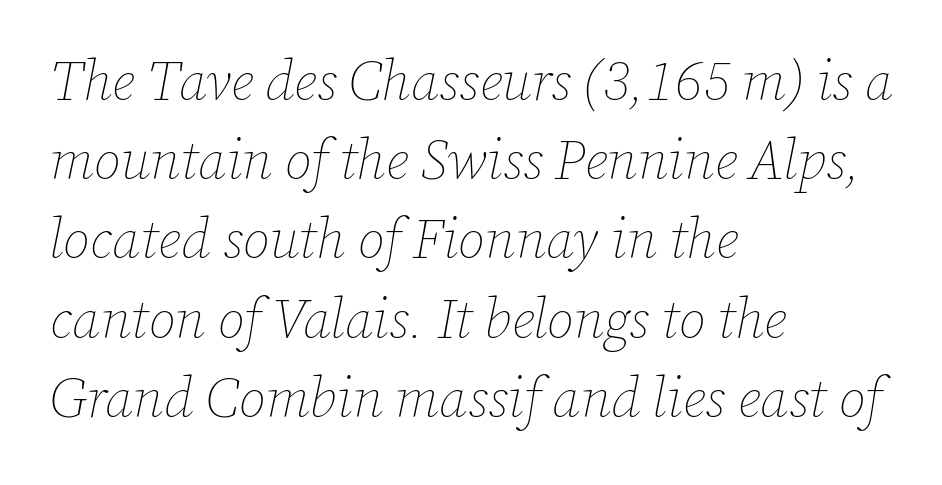
{"italic": "yes", "lean": "right", "slant_degrees": 12, "bold": "no", "weight": "thin", "width": "normal", "stroke_contrast": "low", "x_height": "medium", "monospaced": "no", "underline": "no", "align": "left", "line_spacing": "normal", "line_spacing_ratio": 1.44, "letter_spacing": "normal", "letter_spacing_em": 0.0, "glyph_px": 55}
